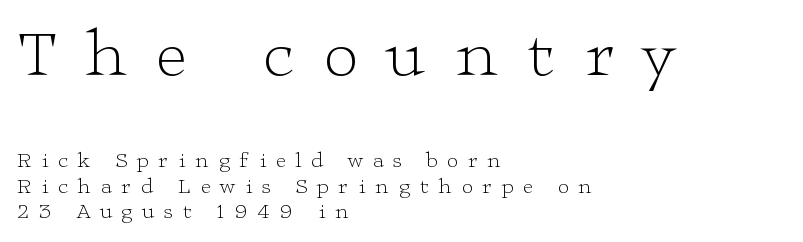
{"serif": "yes", "italic": "no", "bold": "no", "weight": "light", "width": "wide", "stroke_contrast": "low", "x_height": "medium", "monospaced": "no", "underline": "no", "align": "left", "line_spacing_ratio": 1.16, "letter_spacing": "wide", "letter_spacing_em": 0.44, "larger_block": "first", "size_ratio": 3.05, "glyph_px": 67}
